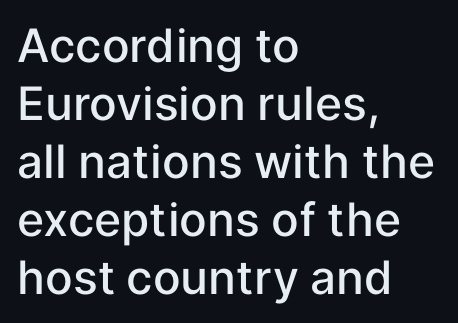
{"serif": "no", "italic": "no", "bold": "semi", "weight": "semibold", "width": "normal", "stroke_contrast": "low", "x_height": "medium", "monospaced": "no", "underline": "no", "align": "left", "line_spacing": "normal", "line_spacing_ratio": 1.26, "letter_spacing": "normal", "letter_spacing_em": 0.0, "glyph_px": 46}
